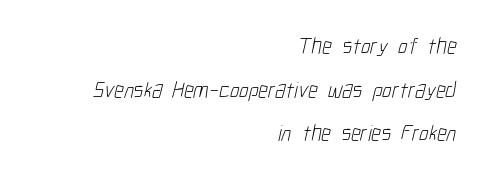
{"bold": "no", "underline": "no", "align": "right", "line_spacing": "loose", "line_spacing_ratio": 1.9, "letter_spacing": "normal", "letter_spacing_em": 0.0, "glyph_px": 23}
